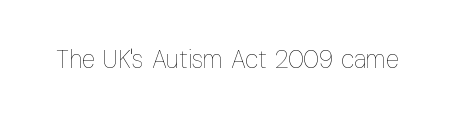
The rendering keeps characters at their native spacing. The font sits on the lighter half of the weight spectrum, regular included. Quick note: underline off. Is there any slant? The stems are plumb.
